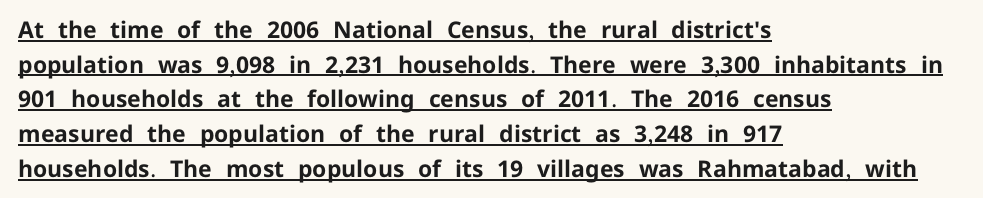
The image shows 23 px bold type, upright; set left-aligned, normal line spacing (1.51x), normal letter spacing, underlined.
